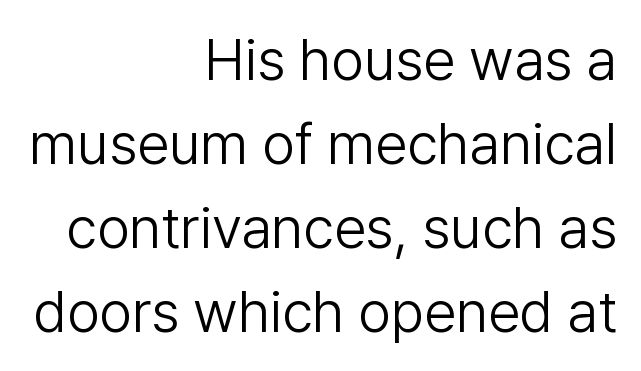
The image shows 58 px light sans-serif type, upright; set right-aligned, normal line spacing (1.45x), normal letter spacing, not underlined; low stroke contrast and a medium x-height.
